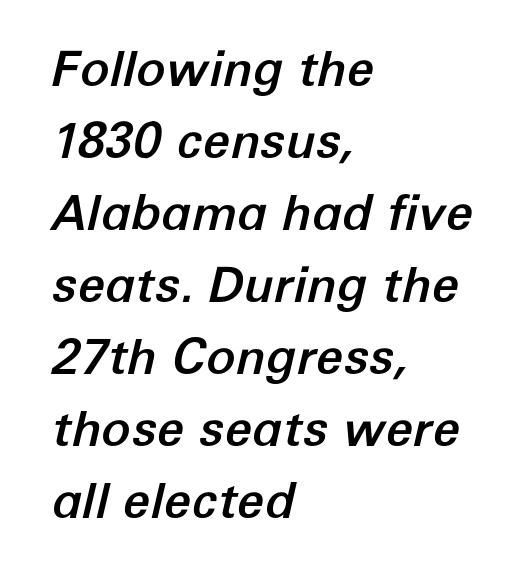
Q: Is the text italic (slanted)? A: Yes, it leans right by about 12 degrees.
Q: Is the text underlined? A: No.
Q: How is the paragraph aligned? A: Left-aligned.
Q: Is the spacing between letters normal or unusually wide? A: Normal.
Q: Is the spacing between lines tight, normal or loose? A: Normal.
Q: Width (condensed, normal, or wide)? A: Normal.
Q: Stroke contrast? A: Low.
Q: x-height? A: Medium.
Q: Monospaced? A: No.
